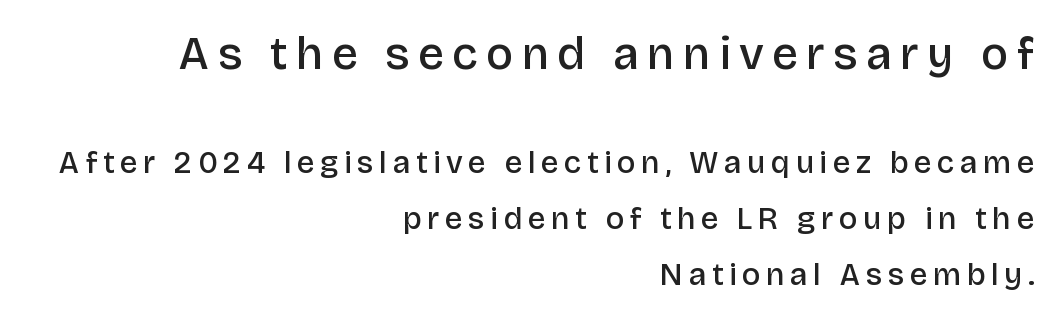
The image shows 46 px semibold sans-serif type, upright; set right-aligned, line spacing 1.82x, not underlined; the first (top) block is 1.48x larger; low stroke contrast and a large x-height.
